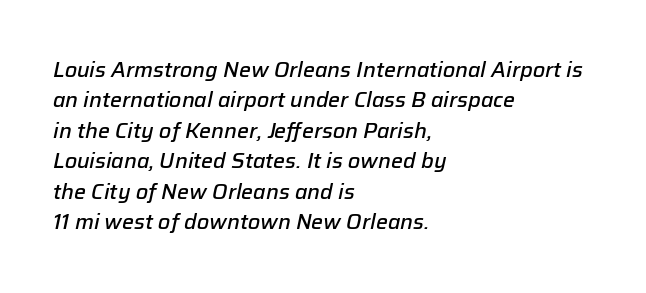
The image shows 21 px text type, italic (leaning right); set left-aligned, normal line spacing (1.45x), normal letter spacing, not underlined.
